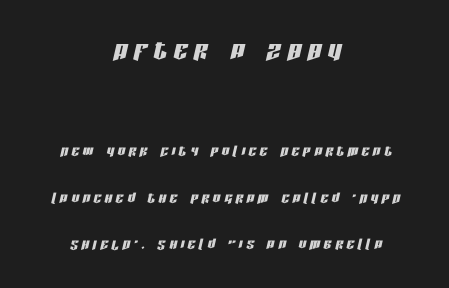
Typesetter's note — upper block bumped up in size, lower block left smaller. Neither beginnings nor endings align; midpoints do. Underlining? Definitely not there. The leading is generous, giving the passage an open texture. It's the slanting kind of type. This sample has the flowing, uneven cadence of proportional lettering.
